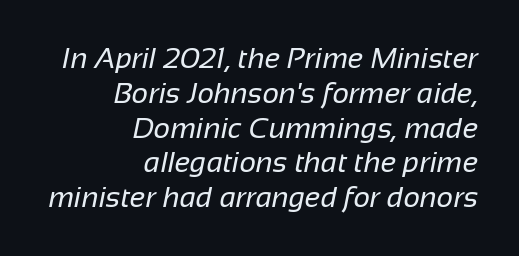
Q: Is the text bold? A: No.
Q: Is the typeface a serif or a sans-serif typeface? A: Sans-serif.
Q: Is the text underlined? A: No.
Q: How is the paragraph aligned? A: Right-aligned.
Q: Is the spacing between letters normal or unusually wide? A: Normal.
Q: Width (condensed, normal, or wide)? A: Normal.
Q: Stroke contrast? A: Low.
Q: x-height? A: Medium.
Q: Monospaced? A: No.
